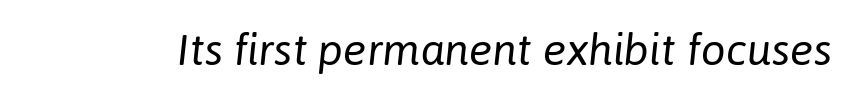
The image shows 44 px regular-weight type, italic (leaning right); set normal letter spacing, not underlined; low stroke contrast and a medium x-height.
